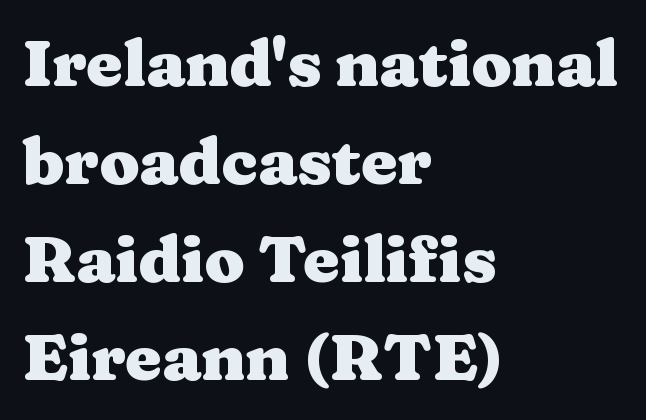
The image shows 65 px heavy, wide serif type, upright; set left-aligned, normal line spacing (1.51x), normal letter spacing, not underlined; medium stroke contrast and a medium x-height.
